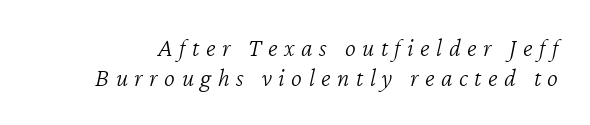
Q: Is the text bold? A: No.
Q: Is the text italic (slanted)? A: Yes, it leans right by about 12 degrees.
Q: Is the text underlined? A: No.
Q: Is the spacing between letters normal or unusually wide? A: Unusually wide.
